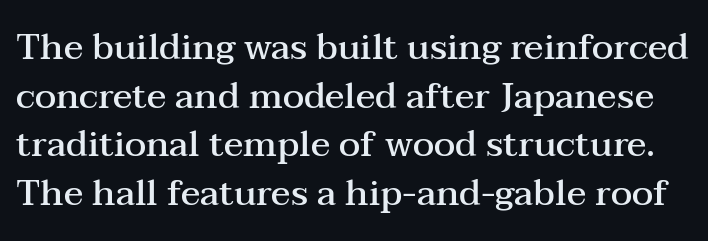
Q: Is the text bold? A: Semi-bold.
Q: Is the text italic (slanted)? A: No, it is upright.
Q: Is the typeface a serif or a sans-serif typeface? A: Serif.
Q: Is the text underlined? A: No.
Q: Is the spacing between letters normal or unusually wide? A: Normal.
Q: Is the spacing between lines tight, normal or loose? A: Normal.
Q: Width (condensed, normal, or wide)? A: Wide.
Q: Stroke contrast? A: Medium.
Q: x-height? A: Medium.
Q: Monospaced? A: No.
